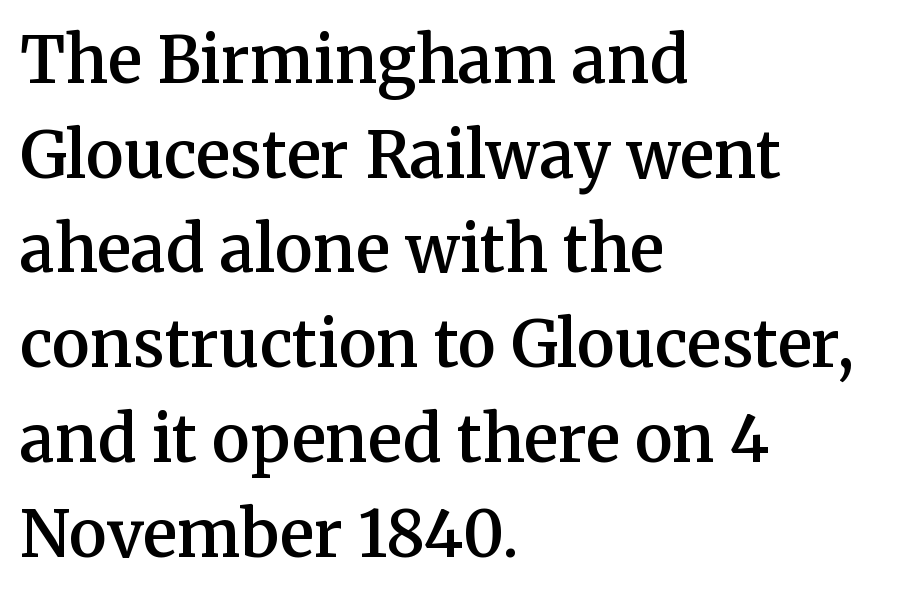
{"serif": "yes", "italic": "no", "bold": "semi", "weight": "semibold", "width": "normal", "stroke_contrast": "medium", "x_height": "medium", "monospaced": "no", "underline": "no", "align": "left", "line_spacing": "normal", "line_spacing_ratio": 1.48, "letter_spacing": "normal", "letter_spacing_em": 0.0, "glyph_px": 64}
